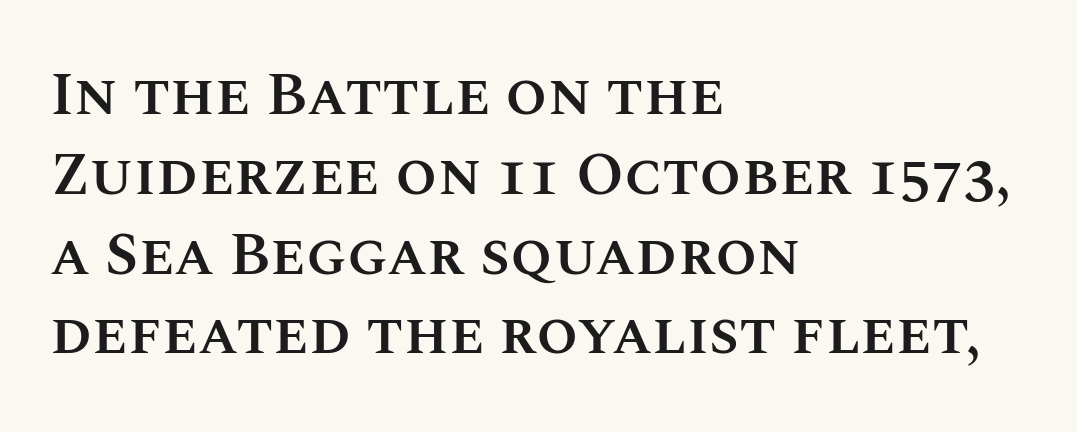
The image shows 60 px semibold type, upright; set left-aligned, normal line spacing (1.33x), normal letter spacing, not underlined; medium stroke contrast and a large x-height.
